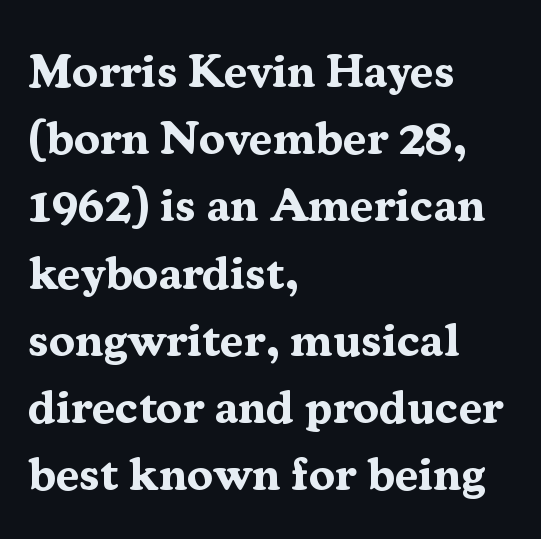
Q: Is the text bold? A: Yes.
Q: Is the text italic (slanted)? A: No, it is upright.
Q: Is the typeface a serif or a sans-serif typeface? A: Serif.
Q: Is the text underlined? A: No.
Q: How is the paragraph aligned? A: Left-aligned.
Q: Is the spacing between letters normal or unusually wide? A: Normal.
Q: Is the spacing between lines tight, normal or loose? A: Normal.
Q: Width (condensed, normal, or wide)? A: Normal.
Q: Stroke contrast? A: Medium.
Q: x-height? A: Medium.
Q: Monospaced? A: No.
